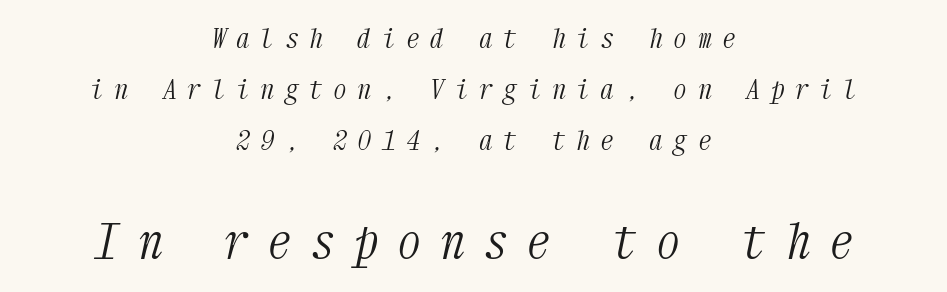
{"serif": "yes", "italic": "yes", "lean": "right", "slant_degrees": 12, "bold": "no", "weight": "light", "width": "condensed", "stroke_contrast": "medium", "x_height": "medium", "monospaced": "yes", "underline": "no", "align": "center", "line_spacing_ratio": 1.89, "letter_spacing": "wide", "letter_spacing_em": 0.4, "larger_block": "second", "size_ratio": 1.78, "glyph_px": 48}
